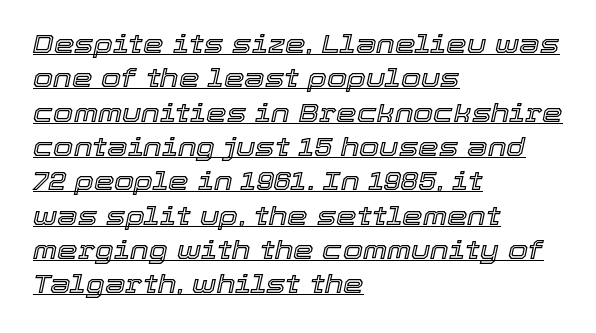
{"italic": "yes", "lean": "right", "slant_degrees": 12, "underline": "yes", "align": "left", "line_spacing": "normal", "line_spacing_ratio": 1.32, "letter_spacing": "normal", "letter_spacing_em": 0.0, "glyph_px": 26}
